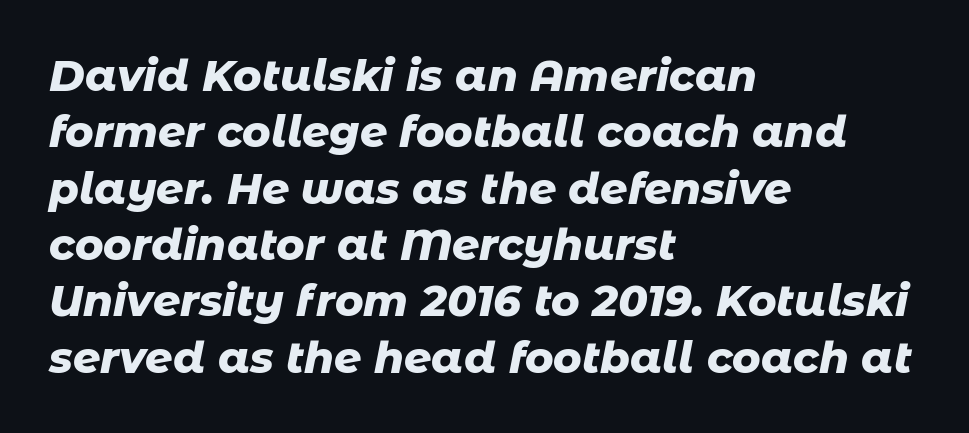
{"italic": "yes", "lean": "right", "slant_degrees": 11, "bold": "yes", "weight": "heavy", "width": "normal", "stroke_contrast": "low", "x_height": "medium", "monospaced": "no", "underline": "no", "align": "left", "line_spacing": "normal", "line_spacing_ratio": 1.31, "letter_spacing": "normal", "letter_spacing_em": 0.0, "glyph_px": 43}
